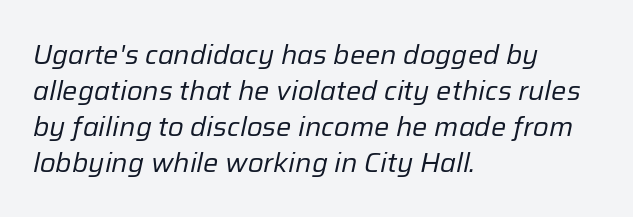
The image shows 27 px text type, italic (leaning right); set left-aligned, normal line spacing (1.33x), normal letter spacing, not underlined.
